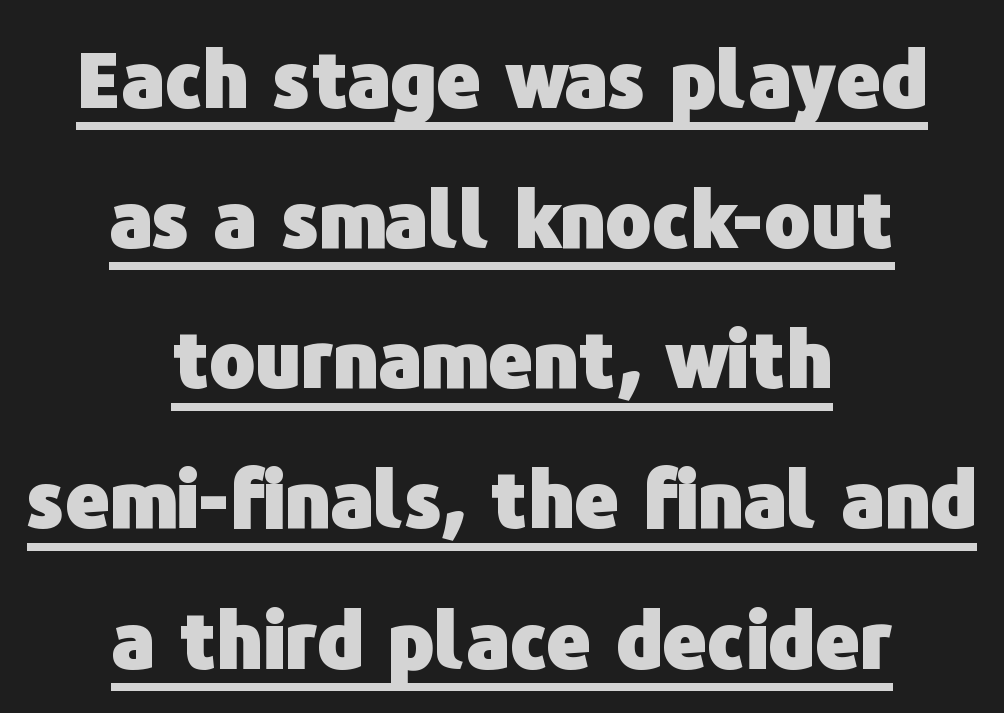
The image shows 77 px heavy sans-serif type, upright; set centered, line spacing 1.82x, normal letter spacing, underlined; low stroke contrast and a medium x-height.
